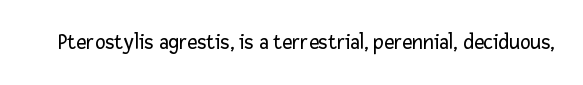
The space directly below the letters is spotless. Quick note: not italic, upright. The line texture is even and compact thanks to regular tracking. These glyphs show unthickened strokes, regular width or finer.
